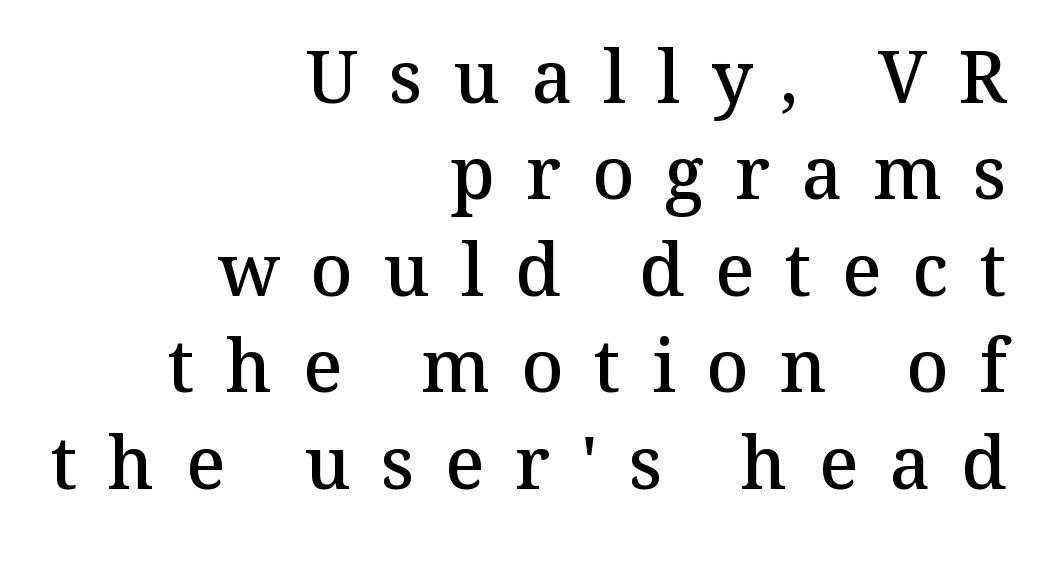
Q: Is the text bold? A: Semi-bold.
Q: Is the text italic (slanted)? A: No, it is upright.
Q: Is the typeface a serif or a sans-serif typeface? A: Serif.
Q: Is the text underlined? A: No.
Q: How is the paragraph aligned? A: Right-aligned.
Q: Is the spacing between letters normal or unusually wide? A: Unusually wide.
Q: Is the spacing between lines tight, normal or loose? A: Normal.
Q: Width (condensed, normal, or wide)? A: Normal.
Q: Stroke contrast? A: Medium.
Q: x-height? A: Medium.
Q: Monospaced? A: No.
